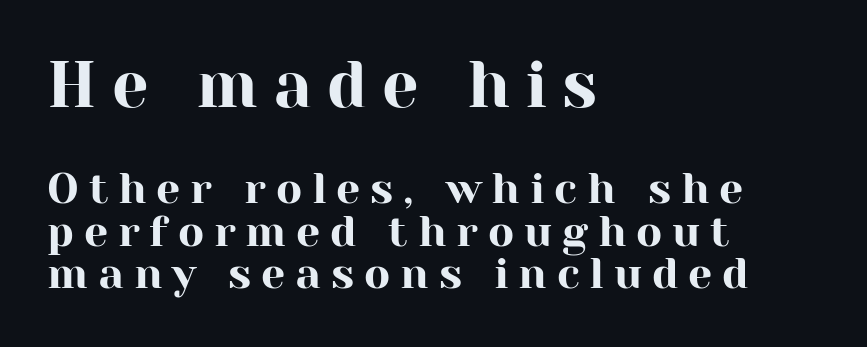
Posture: upright roman. Short and long lines alike share a common starting point at left. Serif or sans? Serif — the stroke terminals have little feet. Line spacing here is tight. Type without underlining. Think of a printed novel: that variable character pitch is what you see here.
